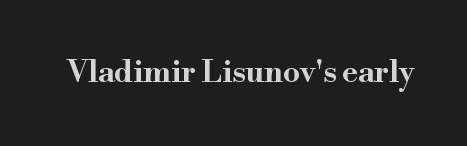
The image shows 31 px wide serif type, upright; set normal letter spacing, not underlined; high stroke contrast and a small x-height.
